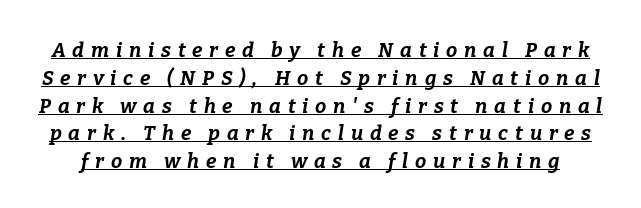
{"italic": "yes", "lean": "right", "slant_degrees": 9, "bold": "yes", "underline": "yes", "line_spacing": "normal", "line_spacing_ratio": 1.39, "letter_spacing": "wide", "letter_spacing_em": 0.34, "glyph_px": 20}
